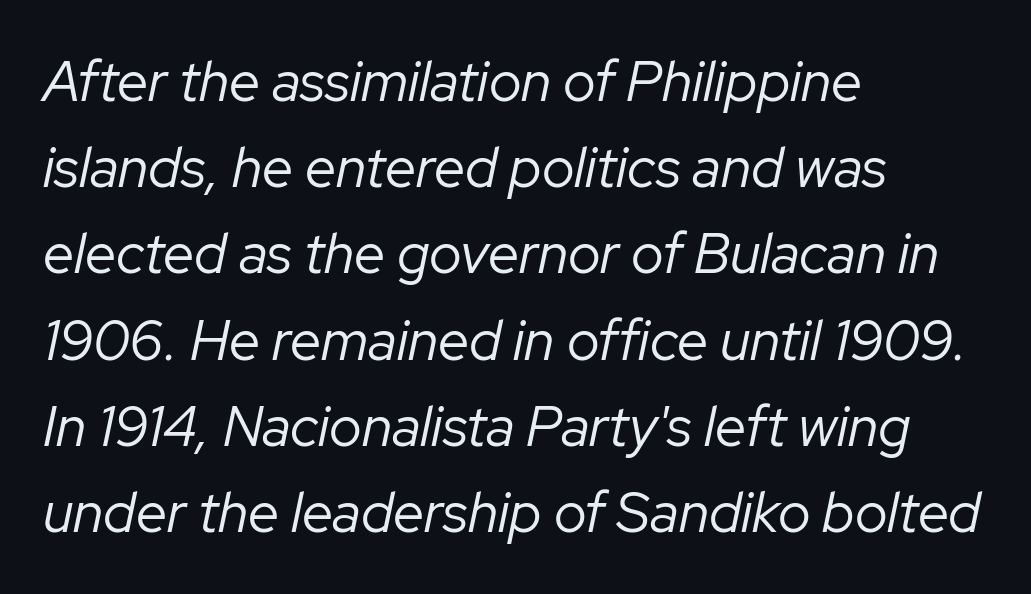
The typography opts for an oblique posture over an upright one. The font is comparable to plain body text, perhaps lighter. The area under the type is left untouched. These lines keep a tight, regular rhythm from letter to letter. The passage shown is typed in a proportional face where columns would drift. Rows of type keep a routine distance in the vertical direction.
